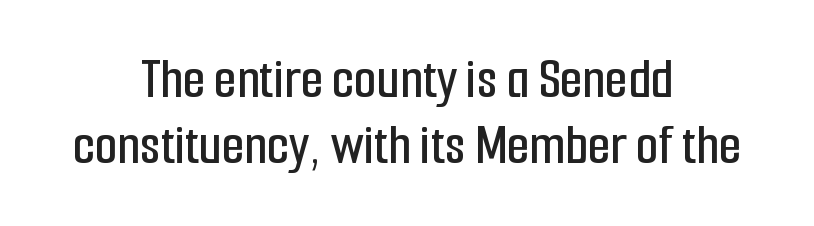
Descenders hang freely into open space. The line texture is even and compact thanks to regular tracking. Spacing verdict: proportional, widths tailored to each character. Casual observation: everything's sitting right in the middle.
